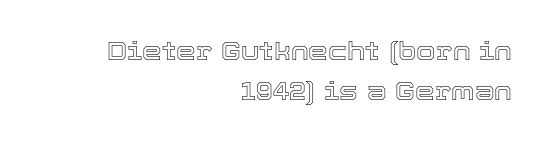
{"italic": "no", "underline": "no", "align": "right", "line_spacing": "normal", "line_spacing_ratio": 1.62, "letter_spacing": "normal", "letter_spacing_em": 0.0, "glyph_px": 25}
